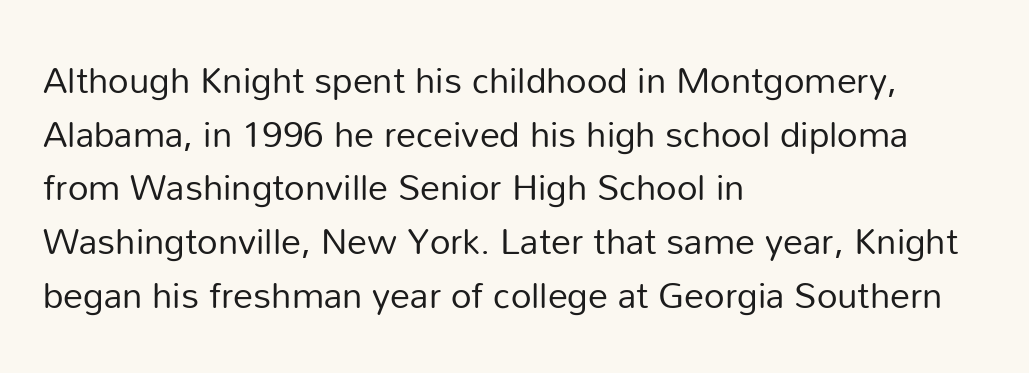
{"serif": "no", "italic": "no", "bold": "no", "weight": "regular", "width": "normal", "stroke_contrast": "low", "x_height": "medium", "monospaced": "no", "underline": "no", "align": "left", "line_spacing": "normal", "line_spacing_ratio": 1.49, "letter_spacing": "normal", "letter_spacing_em": 0.0, "glyph_px": 36}
